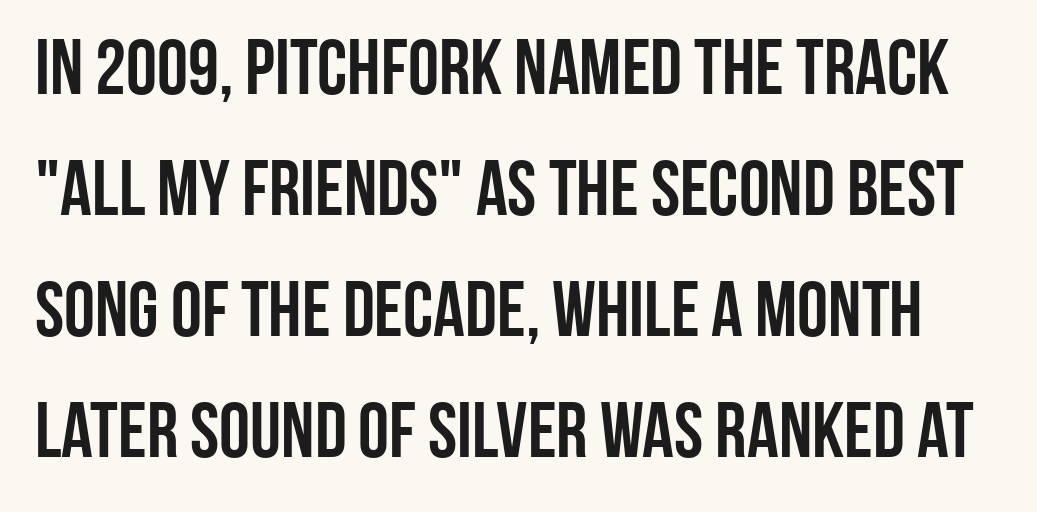
The image shows 78 px condensed sans-serif type, upright; set normal line spacing (1.55x), normal letter spacing, not underlined; low stroke contrast and a large x-height.
